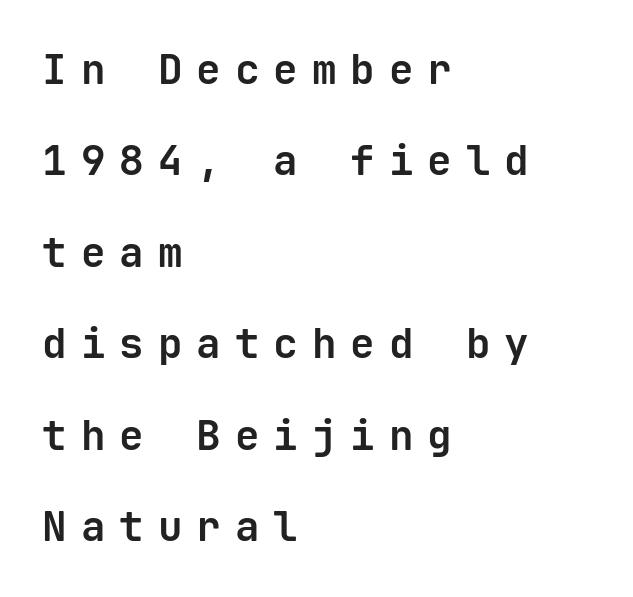
These lines stack with their left ends in a neat column. The words here are not underlined. Unlike a traditional serif, this face leaves its strokes unadorned. The axis of the letterforms is exactly vertical.
